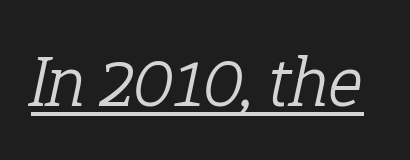
Q: Is the text bold? A: No.
Q: Is the text italic (slanted)? A: Yes, it leans right by about 12 degrees.
Q: Is the typeface a serif or a sans-serif typeface? A: Serif.
Q: Is the text underlined? A: Yes.
Q: Is the spacing between letters normal or unusually wide? A: Normal.
Q: Width (condensed, normal, or wide)? A: Normal.
Q: Stroke contrast? A: Low.
Q: x-height? A: Medium.
Q: Monospaced? A: No.
